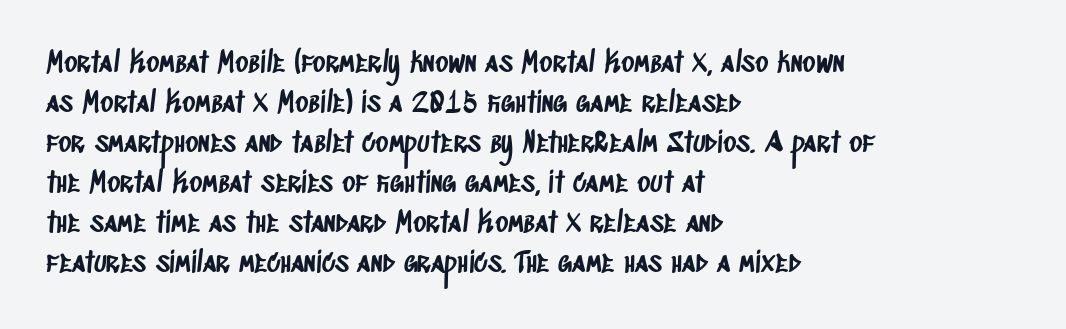
The image shows 28 px condensed sans-serif type; set left-aligned, normal line spacing (1.43x), normal letter spacing, not underlined; low stroke contrast and a large x-height.
